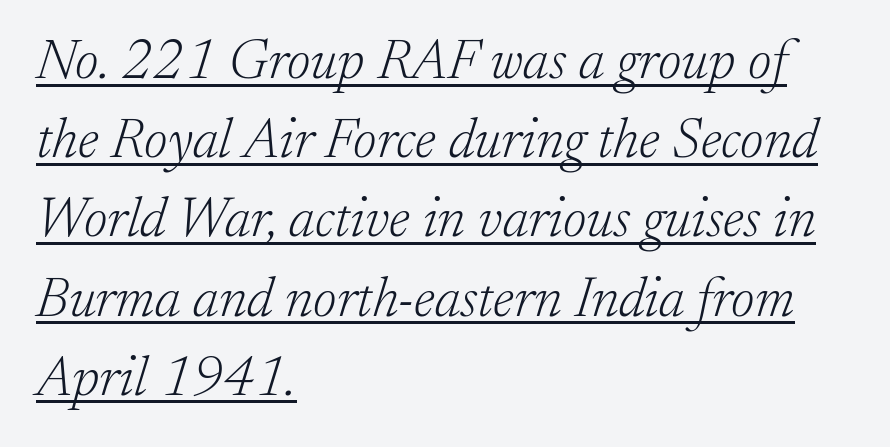
Q: Is the text bold? A: No.
Q: Is the text italic (slanted)? A: Yes, it leans right by about 17 degrees.
Q: Is the typeface a serif or a sans-serif typeface? A: Serif.
Q: Is the text underlined? A: Yes.
Q: How is the paragraph aligned? A: Left-aligned.
Q: Is the spacing between letters normal or unusually wide? A: Normal.
Q: Is the spacing between lines tight, normal or loose? A: Normal.
Q: Width (condensed, normal, or wide)? A: Normal.
Q: Stroke contrast? A: Low.
Q: x-height? A: Small.
Q: Monospaced? A: No.
